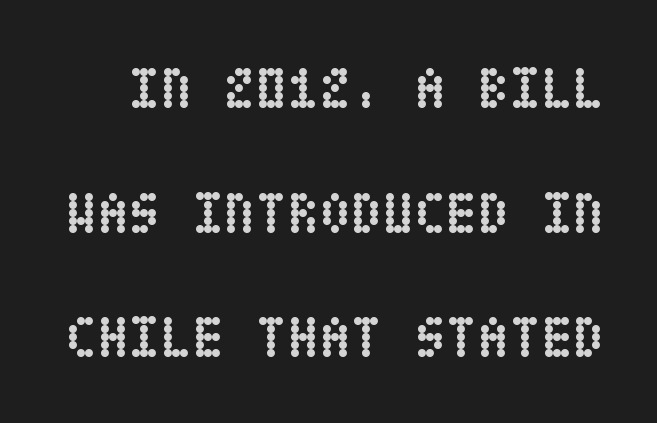
{"italic": "no", "bold": "yes", "weight": "semibold", "width": "condensed", "stroke_contrast": "low", "x_height": "large", "underline": "no", "line_spacing": "loose", "line_spacing_ratio": 2.15, "letter_spacing": "normal", "letter_spacing_em": 0.0, "glyph_px": 58}
